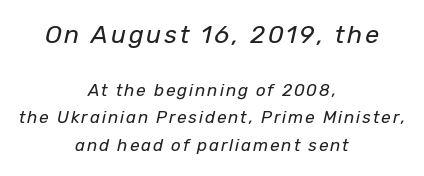
Q: Is the text bold? A: No.
Q: Is the text italic (slanted)? A: Yes, it leans right by about 12 degrees.
Q: Is the text underlined? A: No.
Q: How is the paragraph aligned? A: Centered.
Q: Is the spacing between lines tight, normal or loose? A: Normal.
Q: Which block of text is set in a larger size, the first (top) or the second (bottom)? A: The first (top) one.
